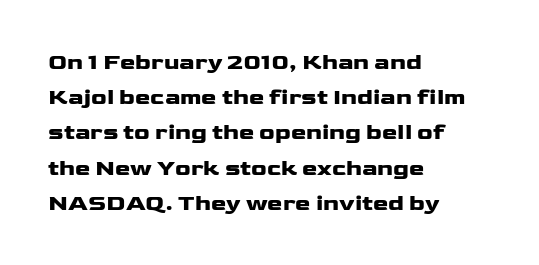
{"italic": "no", "bold": "yes", "underline": "no", "align": "left", "line_spacing": "normal", "line_spacing_ratio": 1.53, "letter_spacing": "normal", "letter_spacing_em": 0.0, "glyph_px": 23}
